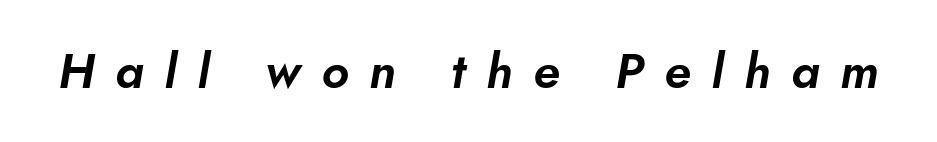
The image shows 49 px sans-serif type; set unusually wide letter spacing (+0.42 em), not underlined; low stroke contrast and a small x-height.
